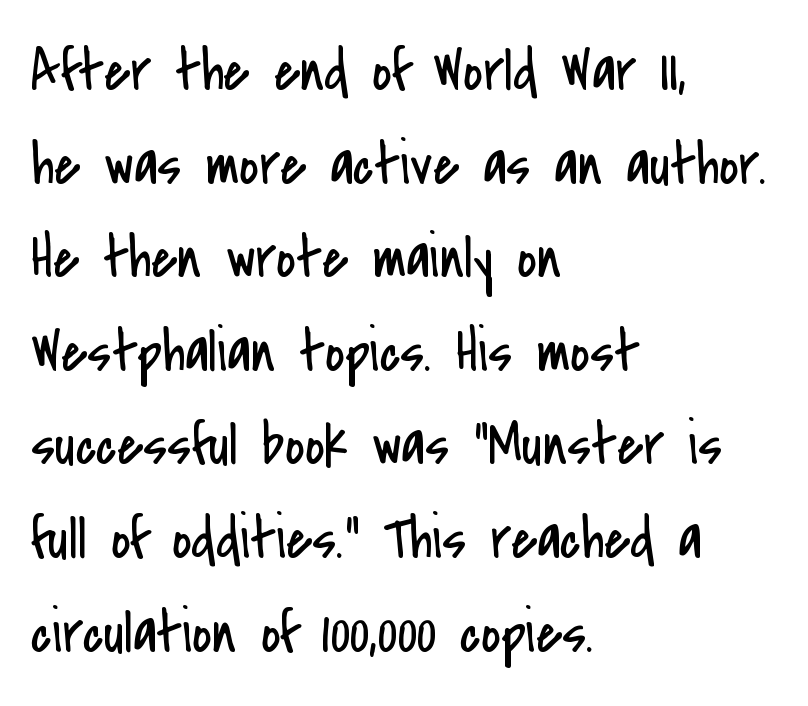
The paragraph has a hard left edge and a soft right edge. To sum up the face: it is a sans, with no serifs. These lines were composed using upright roman letters. The typesetting does not lean heavy: it is not bold.
